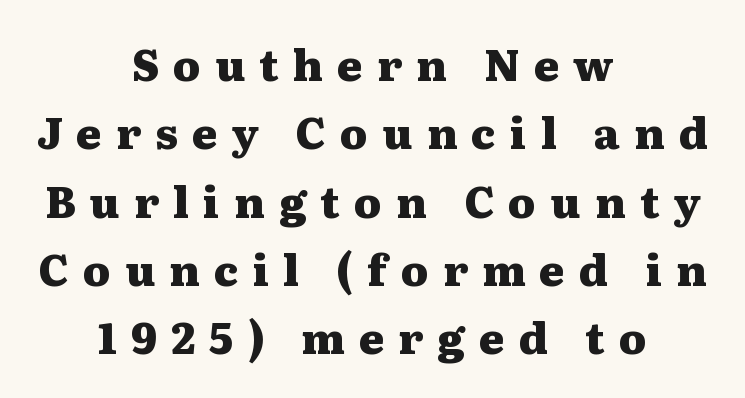
{"serif": "yes", "italic": "no", "bold": "yes", "weight": "heavy", "width": "wide", "stroke_contrast": "medium", "x_height": "medium", "monospaced": "no", "underline": "no", "align": "center", "line_spacing": "normal", "line_spacing_ratio": 1.59, "letter_spacing": "wide", "letter_spacing_em": 0.33, "glyph_px": 43}
